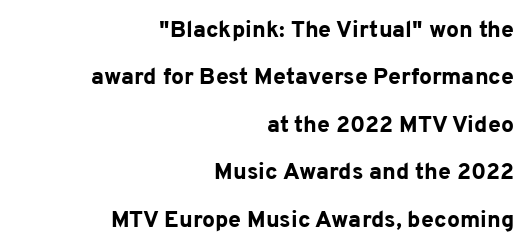
Q: Is the text bold? A: Yes.
Q: Is the text italic (slanted)? A: No, it is upright.
Q: Is the text underlined? A: No.
Q: How is the paragraph aligned? A: Right-aligned.
Q: Is the spacing between letters normal or unusually wide? A: Normal.
Q: Is the spacing between lines tight, normal or loose? A: Loose.
